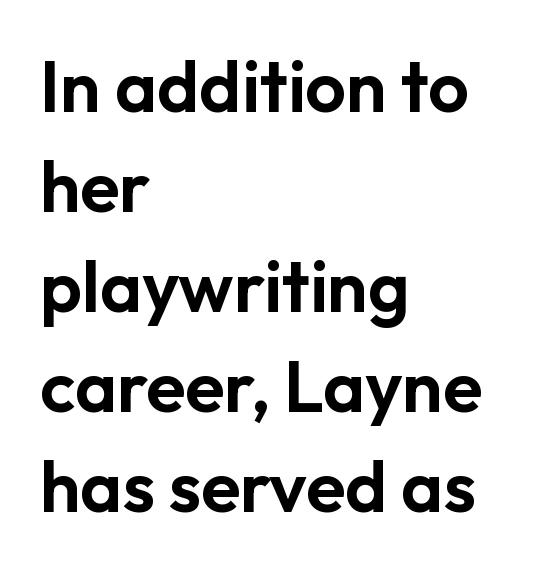
The image shows 72 px sans-serif type, upright; set left-aligned, normal line spacing (1.39x), normal letter spacing, not underlined; low stroke contrast and a medium x-height.
